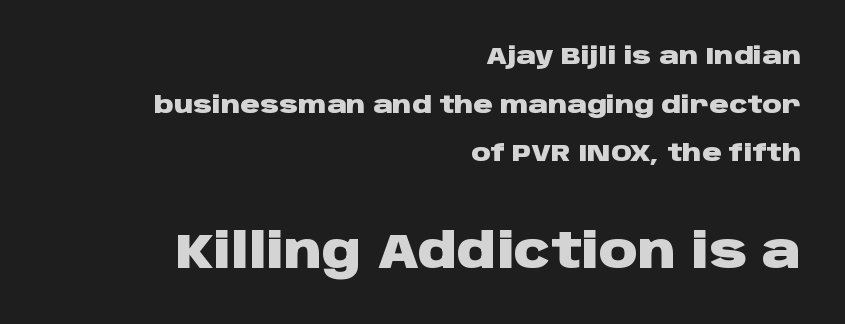
The image shows 48 px heavy, wide sans-serif type, upright; set right-aligned, loose line spacing (2.03x), normal letter spacing, not underlined; the second (bottom) block is 2.0x larger; low stroke contrast and a large x-height.
